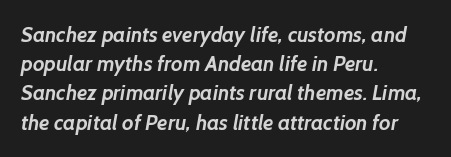
Set as a true bold cut, around the 700 mark. How would I describe the line gaps? Plain and ordinary. The lines are quadded left. Descenders hang freely into open space. Characters follow at the spacing the type designer built in.
